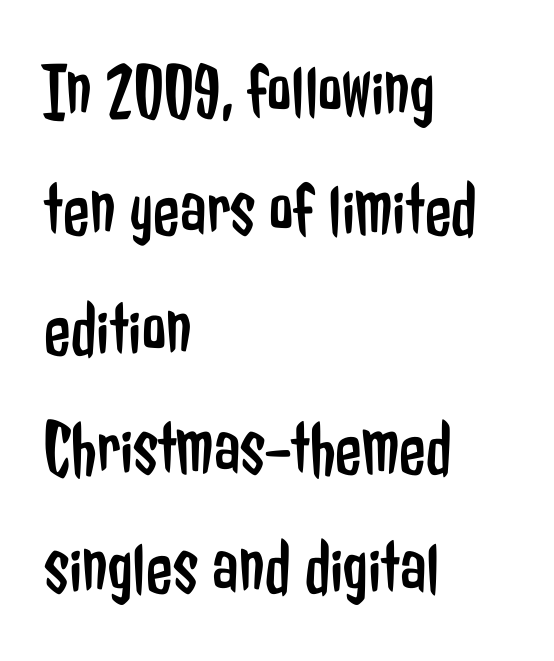
Q: Is the text bold? A: No.
Q: Is the text italic (slanted)? A: No, it is upright.
Q: Is the typeface a serif or a sans-serif typeface? A: Sans-serif.
Q: Is the text underlined? A: No.
Q: How is the paragraph aligned? A: Left-aligned.
Q: Is the spacing between letters normal or unusually wide? A: Normal.
Q: Is the spacing between lines tight, normal or loose? A: Normal.
Q: Width (condensed, normal, or wide)? A: Condensed.
Q: Stroke contrast? A: Low.
Q: x-height? A: Medium.
Q: Monospaced? A: No.
